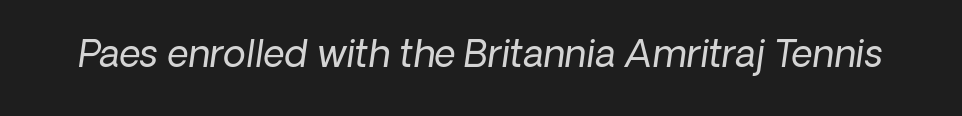
The image shows 37 px regular-weight type, italic (leaning right); set normal letter spacing, not underlined; low stroke contrast and a medium x-height.
